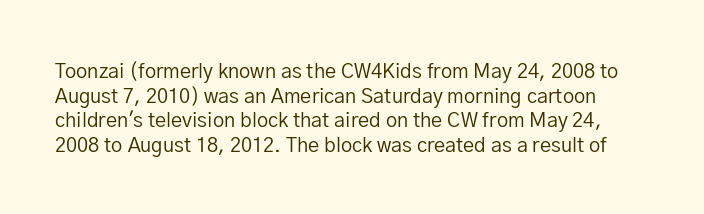
Observe the ordinary spacing: letters are neighbours, not strangers. The words here are not underlined. Posture: upright roman. Bold? No — there's no thickening of the strokes.
